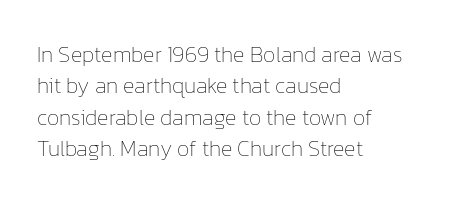
The line-height multiplier appears to be the usual default. The ragged edge is on the right, which tells us the setting is flush left. A typesetter would mark this as roman, not italic. This sample uses plain, unmodified letter spacing. No letter is thick-stroked: the sample isn't bold.
